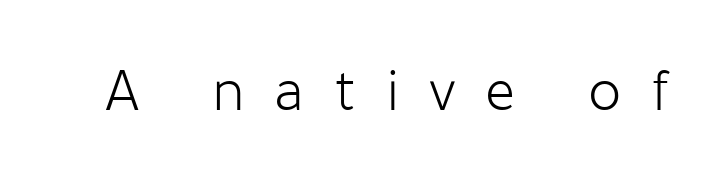
{"serif": "no", "italic": "no", "bold": "no", "weight": "light", "width": "normal", "stroke_contrast": "low", "x_height": "medium", "monospaced": "no", "underline": "no", "letter_spacing": "wide", "letter_spacing_em": 0.47, "glyph_px": 63}
